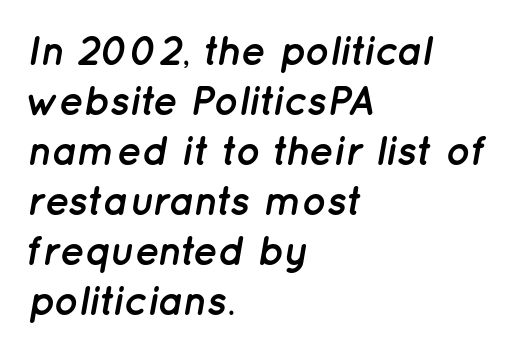
Words appear dense and cohesive because spacing is normal. The typography opts for an oblique posture over an upright one. Descenders are the only things crossing below the line. The passage shown is emphatically bold.
